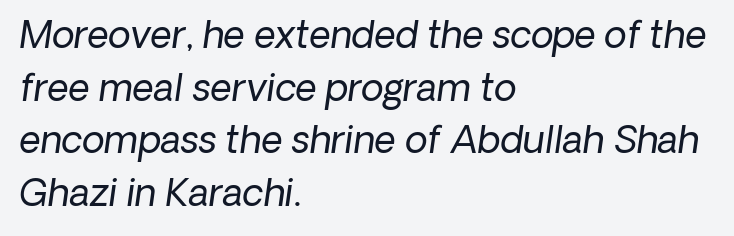
Q: Is the text bold? A: No.
Q: Is the typeface a serif or a sans-serif typeface? A: Sans-serif.
Q: Is the text underlined? A: No.
Q: How is the paragraph aligned? A: Left-aligned.
Q: Is the spacing between letters normal or unusually wide? A: Normal.
Q: Is the spacing between lines tight, normal or loose? A: Normal.
Q: Width (condensed, normal, or wide)? A: Normal.
Q: Stroke contrast? A: Low.
Q: x-height? A: Medium.
Q: Monospaced? A: No.
